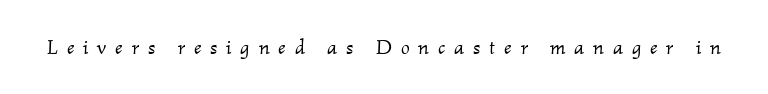
The image shows 21 px text type, italic (leaning right); set unusually wide letter spacing (+0.42 em), not underlined.
